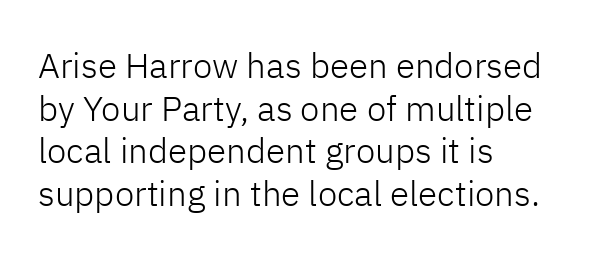
{"serif": "no", "italic": "no", "bold": "no", "weight": "light", "width": "normal", "stroke_contrast": "low", "x_height": "medium", "monospaced": "no", "underline": "no", "align": "left", "line_spacing_ratio": 1.22, "letter_spacing": "normal", "letter_spacing_em": 0.0, "glyph_px": 35}
